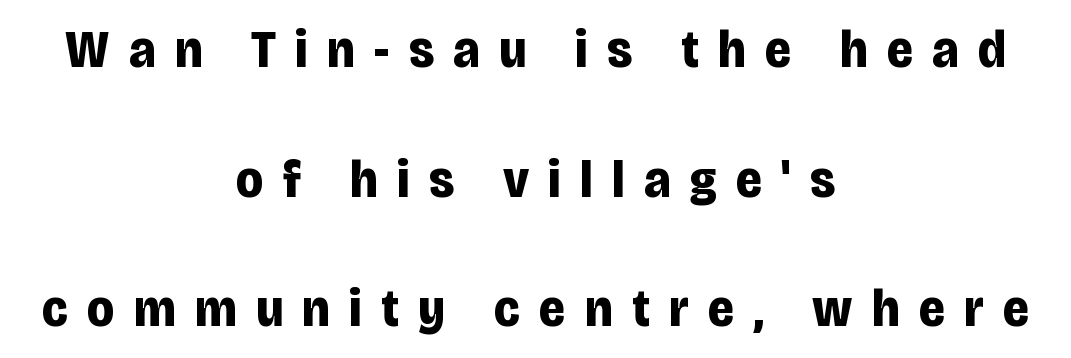
Q: Is the text bold? A: Yes.
Q: Is the text italic (slanted)? A: No, it is upright.
Q: Is the typeface a serif or a sans-serif typeface? A: Sans-serif.
Q: Is the text underlined? A: No.
Q: How is the paragraph aligned? A: Centered.
Q: Is the spacing between letters normal or unusually wide? A: Unusually wide.
Q: Is the spacing between lines tight, normal or loose? A: Loose.
Q: Width (condensed, normal, or wide)? A: Condensed.
Q: Stroke contrast? A: Low.
Q: x-height? A: Large.
Q: Monospaced? A: No.
